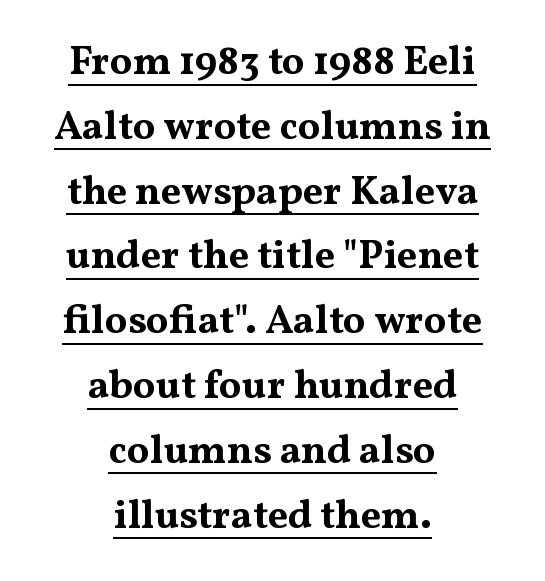
The image shows 40 px bold, wide serif type, upright; set centered, normal line spacing (1.62x), normal letter spacing, underlined; medium stroke contrast and a medium x-height.
